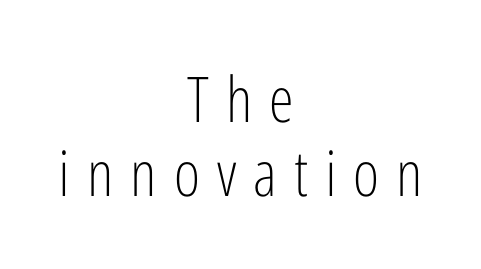
Quick note: underline off. To sum up the face: it is a sans, with no serifs. These lines were composed using upright roman letters. Think of a printed novel: that variable character pitch is what you see here. Observe the wide spacing: letters keep a clear distance from each other. This rendering uses center alignment, leaving both contours irregular but symmetric.
